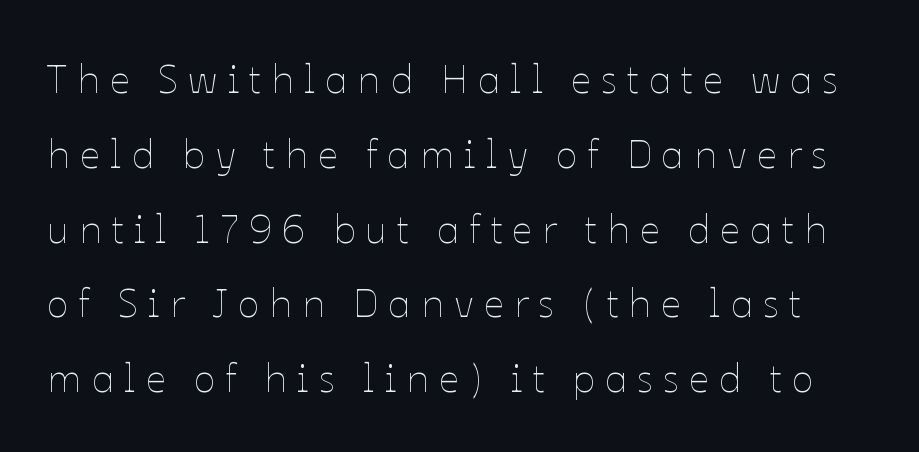
Q: Is the text bold? A: No.
Q: Is the text italic (slanted)? A: No, it is upright.
Q: Is the text underlined? A: No.
Q: Is the spacing between letters normal or unusually wide? A: Unusually wide.
Q: Width (condensed, normal, or wide)? A: Normal.
Q: Stroke contrast? A: Low.
Q: x-height? A: Medium.
Q: Monospaced? A: No.
